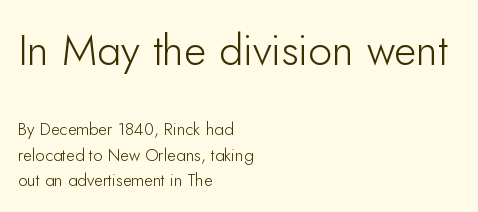
{"serif": "no", "italic": "no", "bold": "no", "weight": "light", "width": "normal", "stroke_contrast": "low", "x_height": "small", "monospaced": "no", "underline": "no", "align": "left", "line_spacing": "normal", "line_spacing_ratio": 1.49, "letter_spacing": "normal", "letter_spacing_em": 0.0, "larger_block": "first", "size_ratio": 2.53, "glyph_px": 43}
